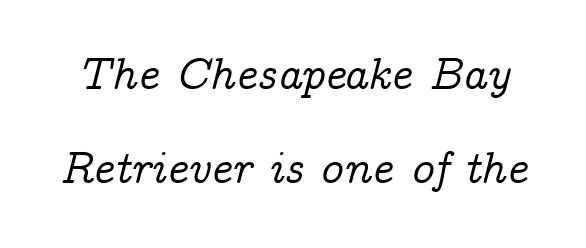
Q: Is the text italic (slanted)? A: Yes, it leans right by about 14 degrees.
Q: Is the typeface a serif or a sans-serif typeface? A: Serif.
Q: Is the text underlined? A: No.
Q: Is the spacing between letters normal or unusually wide? A: Normal.
Q: Is the spacing between lines tight, normal or loose? A: Loose.
Q: Width (condensed, normal, or wide)? A: Normal.
Q: Stroke contrast? A: Low.
Q: x-height? A: Medium.
Q: Monospaced? A: No.
